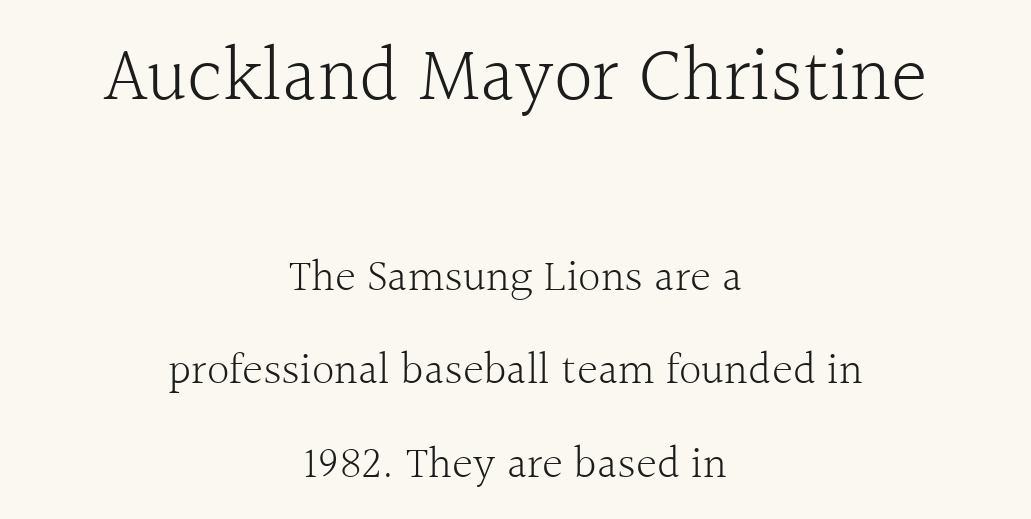
Varying glyph widths throughout — classic text-font behaviour. Leading: increased. Italic? Not at all — the glyphs are vertical. These glyphs show unthickened strokes, regular width or finer. Inter-character spacing is left at the font's built-in metrics.
